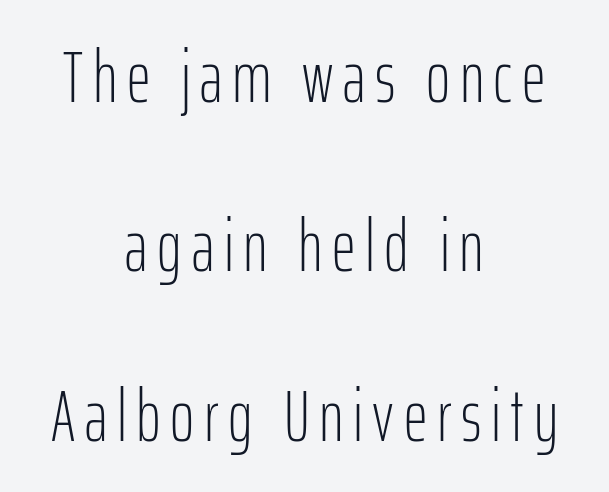
Q: Is the text bold? A: No.
Q: Is the text italic (slanted)? A: No, it is upright.
Q: Is the typeface a serif or a sans-serif typeface? A: Sans-serif.
Q: Is the text underlined? A: No.
Q: How is the paragraph aligned? A: Centered.
Q: Is the spacing between lines tight, normal or loose? A: Loose.
Q: Width (condensed, normal, or wide)? A: Condensed.
Q: Stroke contrast? A: Low.
Q: x-height? A: Medium.
Q: Monospaced? A: No.
